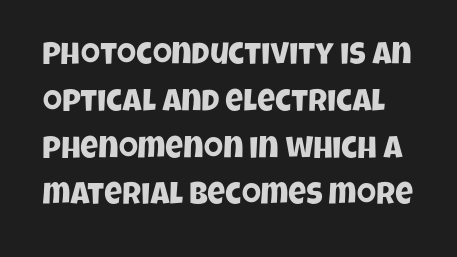
{"serif": "no", "width": "condensed", "stroke_contrast": "low", "x_height": "large", "monospaced": "no", "underline": "no", "line_spacing": "normal", "line_spacing_ratio": 1.51, "letter_spacing": "normal", "letter_spacing_em": 0.0, "glyph_px": 31}
